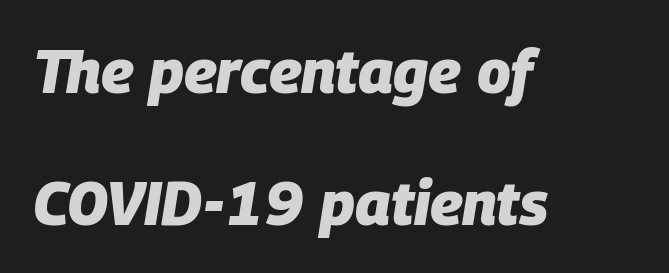
Letters rest on an invisible, unmarked baseline. Looks like regular typesetting: each glyph gets only the width it needs. Every letter is thick-stroked: bold, no question. Airy leading. The face used here has a pronounced slope to its letters. The tracking reads as untouched default to a designer's eye.
